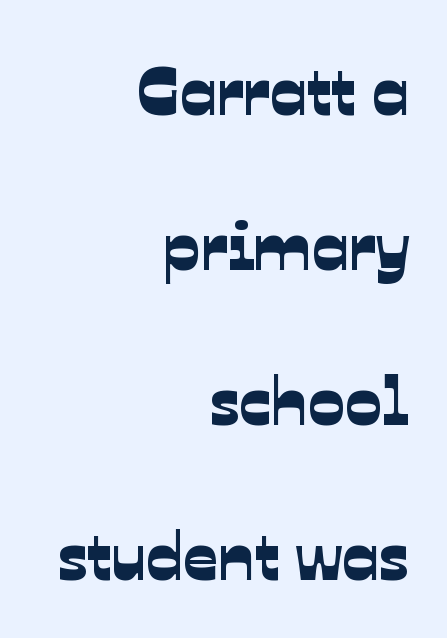
The image shows 68 px sans-serif type; set right-aligned, loose line spacing (2.28x), normal letter spacing, not underlined; low stroke contrast and a medium x-height.
